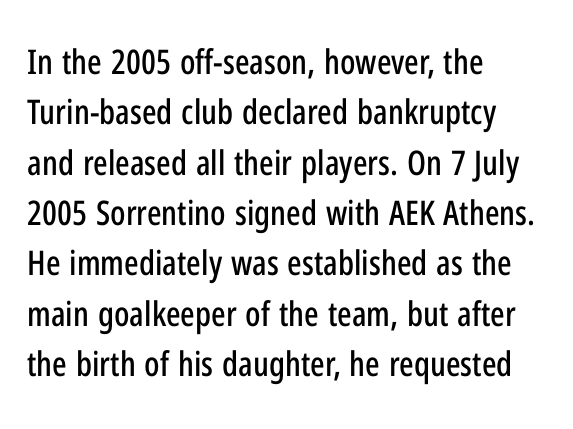
The image shows 34 px condensed sans-serif type, upright; set left-aligned, normal line spacing (1.48x), normal letter spacing, not underlined; low stroke contrast and a medium x-height.
